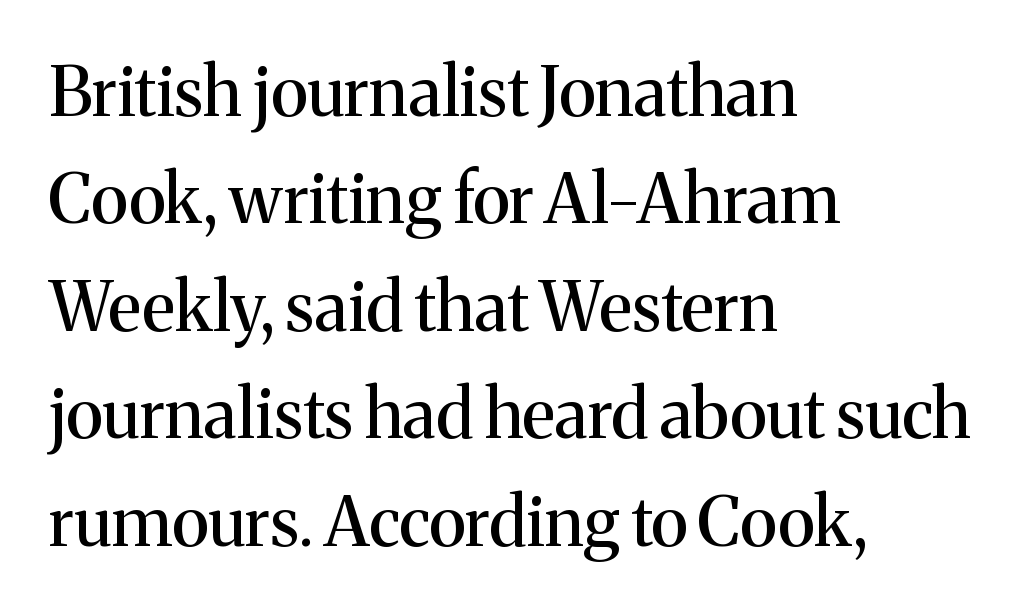
When letters stand straight like this, we call the style roman or upright. The passage shown is typeset with a serif family. The lines are quadded left. Words float on clear page, feet unadorned. Spacing verdict: proportional, widths tailored to each character.
